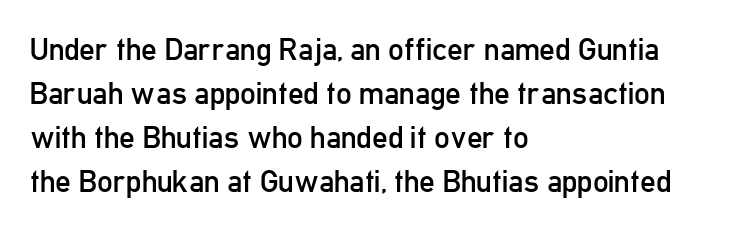
Q: Is the text bold? A: No.
Q: Is the text italic (slanted)? A: No, it is upright.
Q: Is the typeface a serif or a sans-serif typeface? A: Sans-serif.
Q: Is the text underlined? A: No.
Q: How is the paragraph aligned? A: Left-aligned.
Q: Is the spacing between letters normal or unusually wide? A: Normal.
Q: Is the spacing between lines tight, normal or loose? A: Normal.
Q: Width (condensed, normal, or wide)? A: Condensed.
Q: Stroke contrast? A: Low.
Q: x-height? A: Medium.
Q: Monospaced? A: No.
